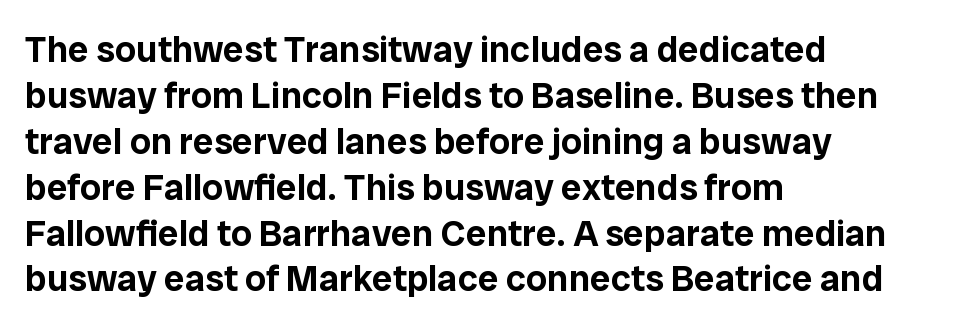
The letters carry no serifs — their stems end cleanly without finishing strokes. Vertical strokes here are truly vertical. Bare-footed words on every line. Nothing unusual about the tracking: characters are spaced as the font intends. If you drew a ruler down the left edge, every line would touch it. These lines are rendered in a variable-pitch font.
